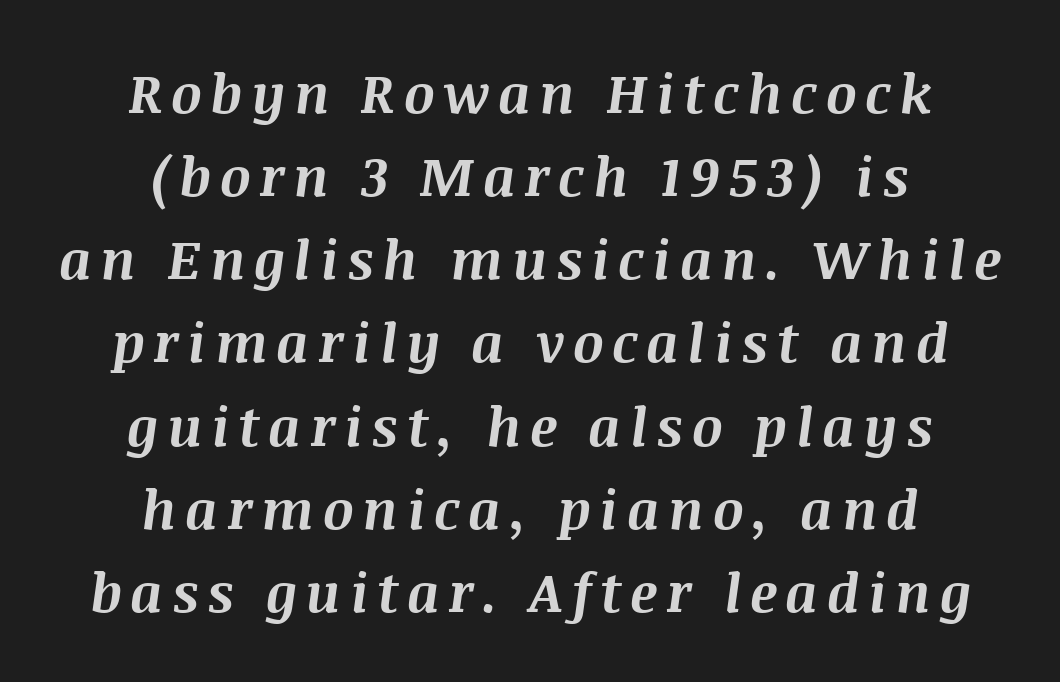
{"italic": "yes", "lean": "right", "slant_degrees": 8, "bold": "yes", "weight": "bold", "width": "normal", "stroke_contrast": "medium", "x_height": "large", "monospaced": "no", "underline": "no", "align": "center", "line_spacing": "normal", "line_spacing_ratio": 1.54, "glyph_px": 54}
